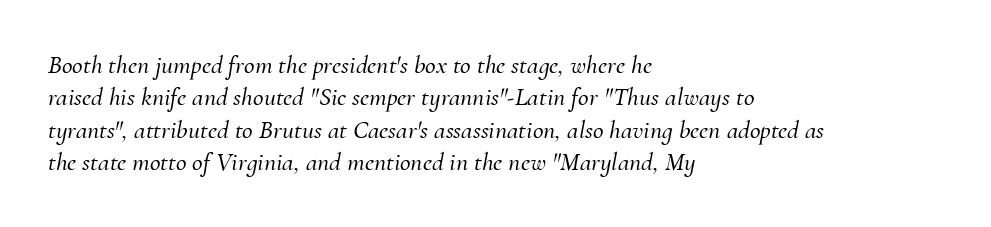
The image shows 26 px text type, italic (leaning right); set left-aligned, normal line spacing (1.25x), normal letter spacing, not underlined.
